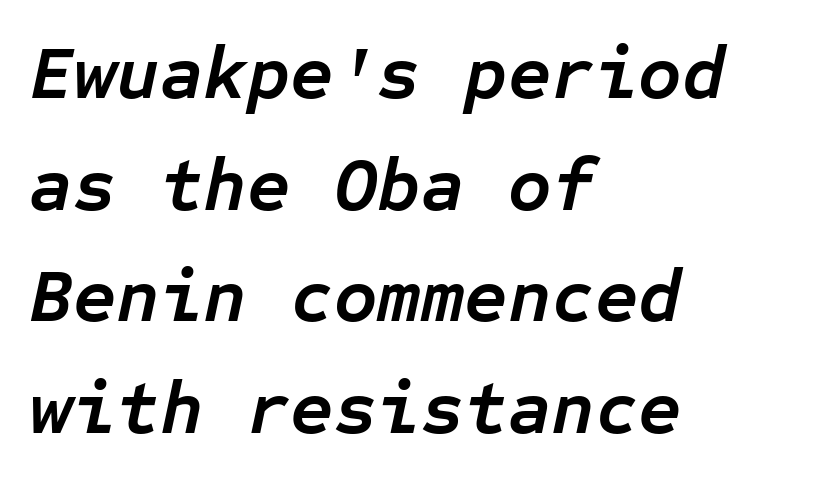
Think of a typewriter: that constant character pitch is what you see here. Italic: yes, the glyphs are oblique. What weight is shown? A full bold with thick strokes. Students, observe: this is what conventionally led text looks like. These lines are set flush left with a ragged right edge.
